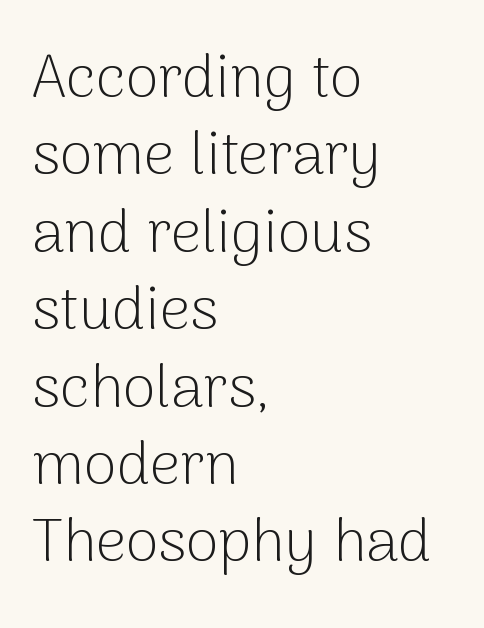
Q: Is the text bold? A: No.
Q: Is the text italic (slanted)? A: No, it is upright.
Q: Is the typeface a serif or a sans-serif typeface? A: Sans-serif.
Q: Is the text underlined? A: No.
Q: How is the paragraph aligned? A: Left-aligned.
Q: Is the spacing between letters normal or unusually wide? A: Normal.
Q: Is the spacing between lines tight, normal or loose? A: Normal.
Q: Width (condensed, normal, or wide)? A: Normal.
Q: Stroke contrast? A: Low.
Q: x-height? A: Medium.
Q: Monospaced? A: No.
